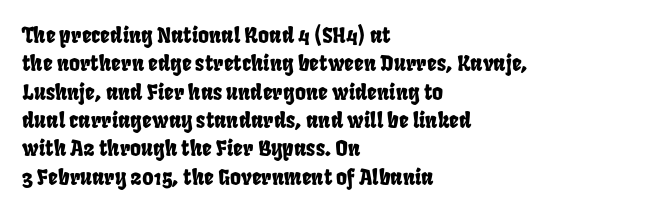
The image shows 21 px text type; set left-aligned, normal line spacing (1.35x), normal letter spacing, not underlined.
